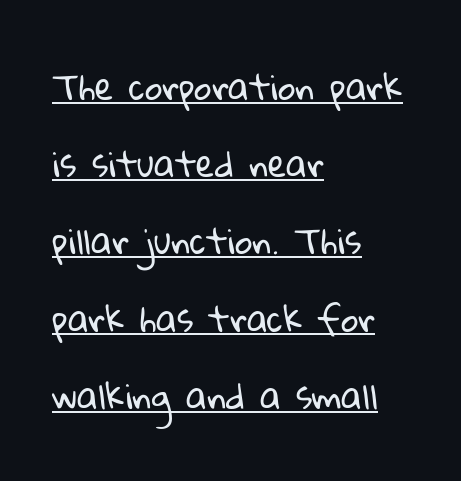
{"serif": "no", "bold": "no", "weight": "regular", "width": "normal", "stroke_contrast": "low", "x_height": "medium", "monospaced": "no", "underline": "yes", "align": "left", "line_spacing": "loose", "line_spacing_ratio": 2.27, "letter_spacing": "normal", "letter_spacing_em": 0.0, "glyph_px": 34}
